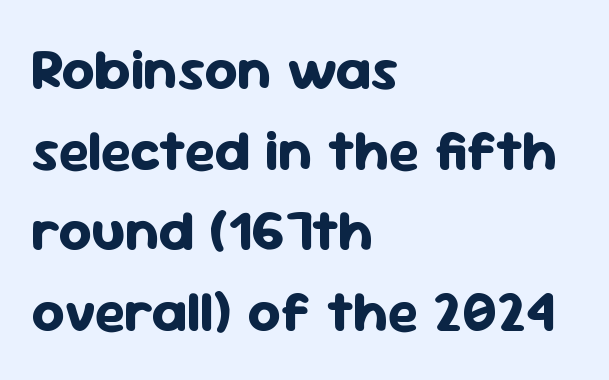
Q: Is the text bold? A: Yes.
Q: Is the text italic (slanted)? A: No, it is upright.
Q: Is the typeface a serif or a sans-serif typeface? A: Sans-serif.
Q: Is the text underlined? A: No.
Q: How is the paragraph aligned? A: Left-aligned.
Q: Is the spacing between letters normal or unusually wide? A: Normal.
Q: Is the spacing between lines tight, normal or loose? A: Normal.
Q: Width (condensed, normal, or wide)? A: Normal.
Q: Stroke contrast? A: Low.
Q: x-height? A: Medium.
Q: Monospaced? A: No.
